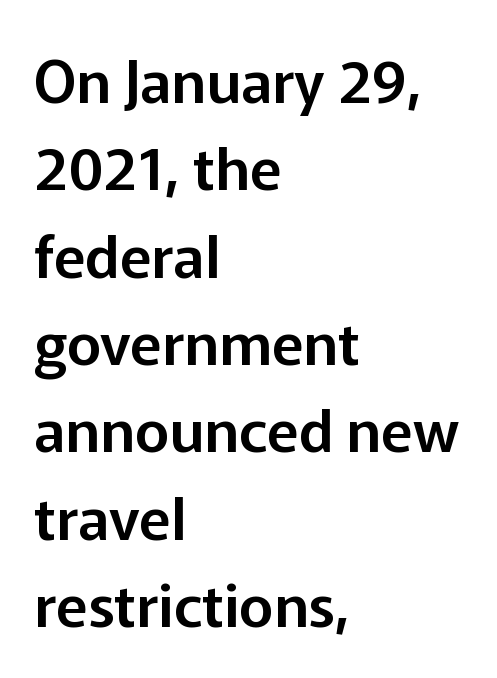
{"serif": "no", "italic": "no", "width": "normal", "stroke_contrast": "low", "x_height": "medium", "monospaced": "no", "underline": "no", "align": "left", "line_spacing": "normal", "line_spacing_ratio": 1.48, "letter_spacing": "normal", "letter_spacing_em": 0.0, "glyph_px": 59}
